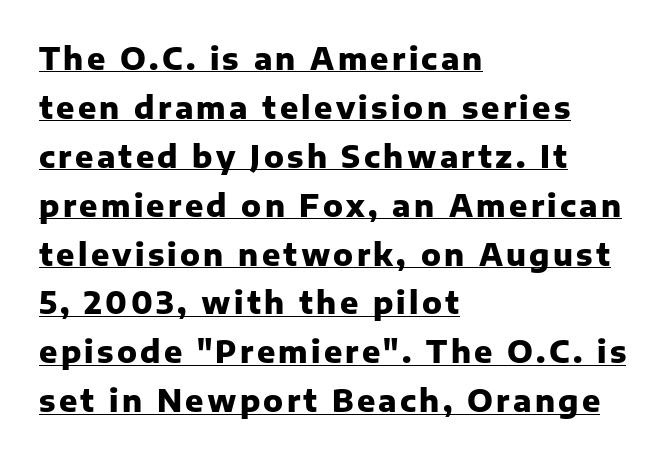
The image shows 30 px heavy sans-serif type, upright; set left-aligned, normal line spacing (1.63x), underlined; low stroke contrast and a medium x-height.
